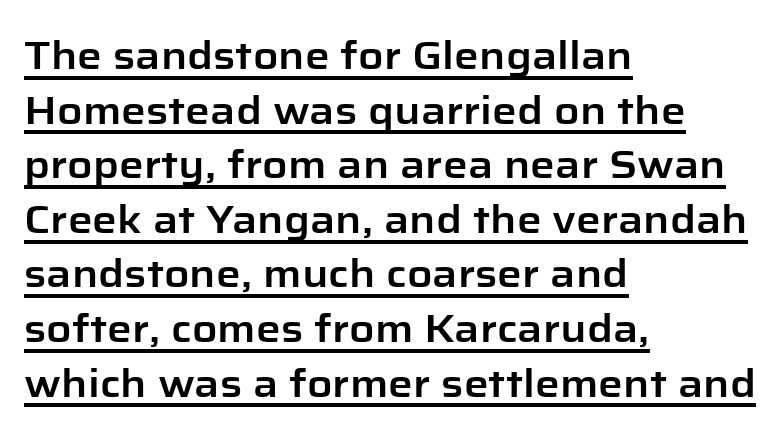
Q: Is the text italic (slanted)? A: No, it is upright.
Q: Is the typeface a serif or a sans-serif typeface? A: Sans-serif.
Q: Is the text underlined? A: Yes.
Q: How is the paragraph aligned? A: Left-aligned.
Q: Is the spacing between letters normal or unusually wide? A: Normal.
Q: Is the spacing between lines tight, normal or loose? A: Normal.
Q: Width (condensed, normal, or wide)? A: Normal.
Q: Stroke contrast? A: Low.
Q: x-height? A: Medium.
Q: Monospaced? A: No.
